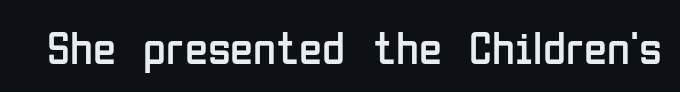
Q: Is the text bold? A: No.
Q: Is the text italic (slanted)? A: No, it is upright.
Q: Is the typeface a serif or a sans-serif typeface? A: Sans-serif.
Q: Is the text underlined? A: No.
Q: Is the spacing between letters normal or unusually wide? A: Normal.
Q: Width (condensed, normal, or wide)? A: Condensed.
Q: Stroke contrast? A: Low.
Q: x-height? A: Medium.
Q: Monospaced? A: No.
